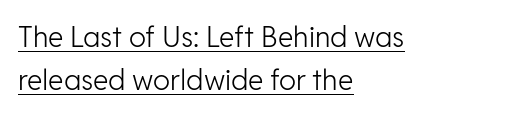
{"serif": "no", "italic": "no", "bold": "no", "weight": "light", "width": "normal", "stroke_contrast": "low", "x_height": "medium", "monospaced": "no", "underline": "yes", "align": "left", "line_spacing": "normal", "line_spacing_ratio": 1.53, "letter_spacing": "normal", "letter_spacing_em": 0.0, "glyph_px": 28}
